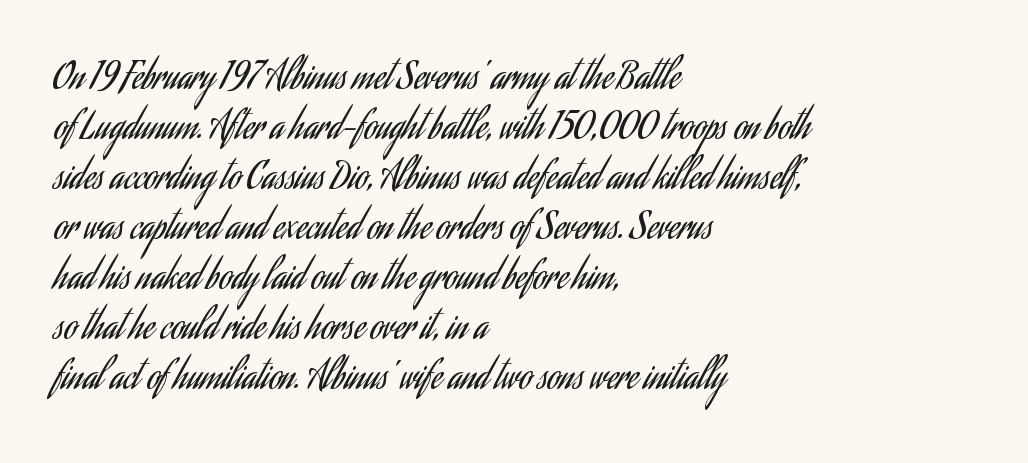
{"serif": "no", "bold": "no", "weight": "regular", "width": "condensed", "stroke_contrast": "low", "x_height": "small", "monospaced": "no", "underline": "no", "align": "left", "line_spacing": "normal", "line_spacing_ratio": 1.39, "letter_spacing": "normal", "letter_spacing_em": 0.0, "glyph_px": 36}
